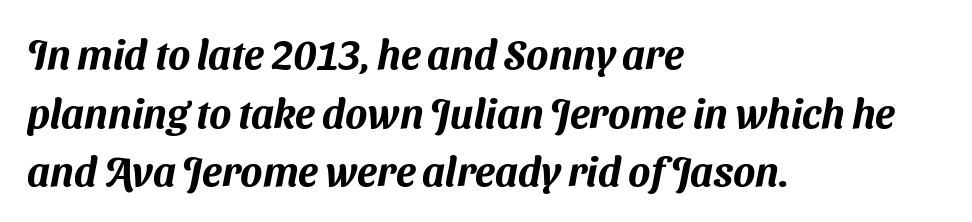
The image shows 41 px sans-serif type; set left-aligned, normal line spacing (1.43x), normal letter spacing, not underlined; medium stroke contrast and a medium x-height.
